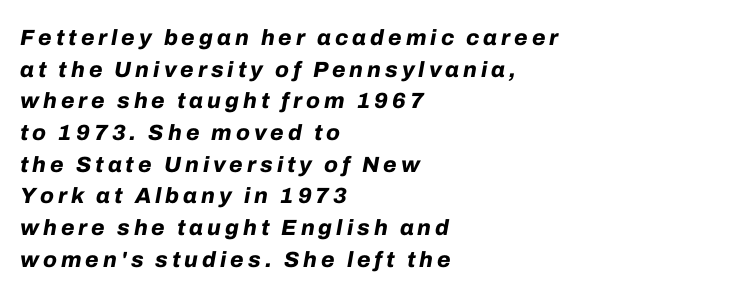
Q: Is the text bold? A: Yes.
Q: Is the text italic (slanted)? A: Yes, it leans right by about 10 degrees.
Q: Is the text underlined? A: No.
Q: How is the paragraph aligned? A: Left-aligned.
Q: Is the spacing between lines tight, normal or loose? A: Normal.
